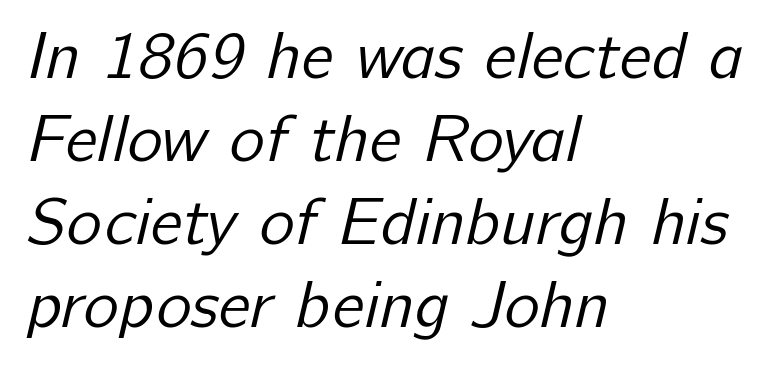
Q: Is the text bold? A: No.
Q: Is the typeface a serif or a sans-serif typeface? A: Sans-serif.
Q: Is the text underlined? A: No.
Q: How is the paragraph aligned? A: Left-aligned.
Q: Is the spacing between letters normal or unusually wide? A: Normal.
Q: Width (condensed, normal, or wide)? A: Normal.
Q: Stroke contrast? A: Low.
Q: x-height? A: Medium.
Q: Monospaced? A: No.
